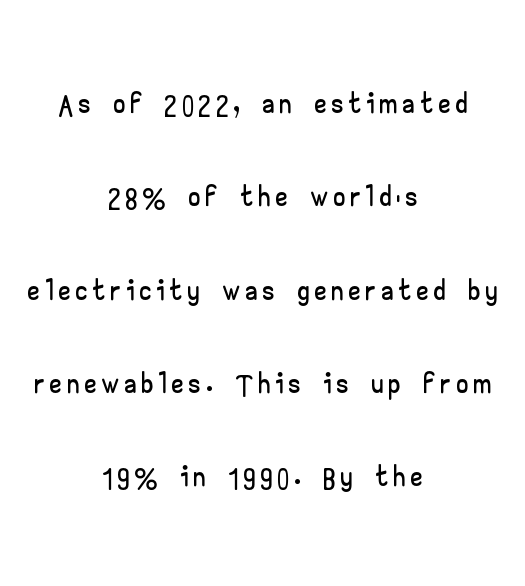
The image shows 44 px wide sans-serif type, upright; set centered, loose line spacing (2.12x), not underlined; low stroke contrast and a small x-height.
